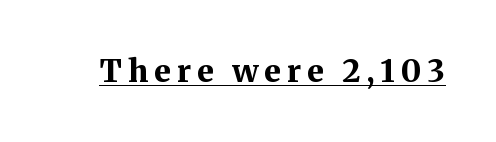
Has an underline been added? It has. You'd pick this weight for a headline — it's a proper bold. Characters remain perfectly vertical along every line. The rendering inserts visible extra space after every character. Classification — serif. A typesetter would call this proportional, since set widths differ per character.
